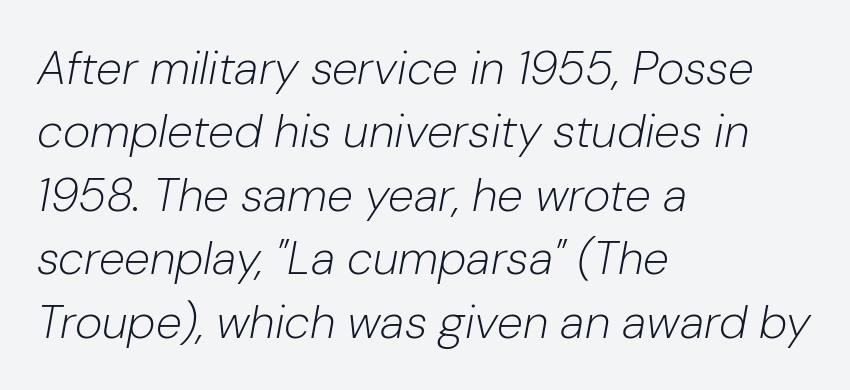
{"italic": "yes", "lean": "right", "slant_degrees": 10, "bold": "no", "weight": "light", "width": "normal", "stroke_contrast": "low", "x_height": "medium", "monospaced": "no", "underline": "no", "align": "left", "line_spacing": "normal", "line_spacing_ratio": 1.35, "letter_spacing": "normal", "letter_spacing_em": 0.0, "glyph_px": 47}
